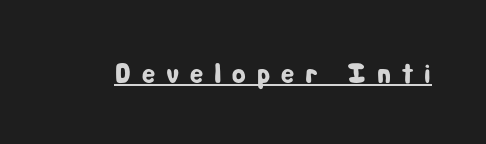
The image shows 28 px condensed sans-serif type, upright; set unusually wide letter spacing (+0.39 em), underlined; low stroke contrast and a medium x-height.
